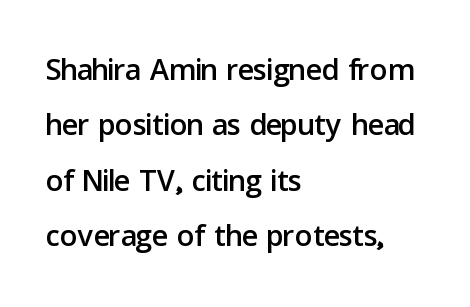
The lettering stays uniformly vertical, giving the passage a roman look. Glyph-to-glyph distance matches everyday printed text. Baseline-to-baseline distance is the conventional proportion of letter height. The passage shown is typed in a proportional face where columns would drift.
